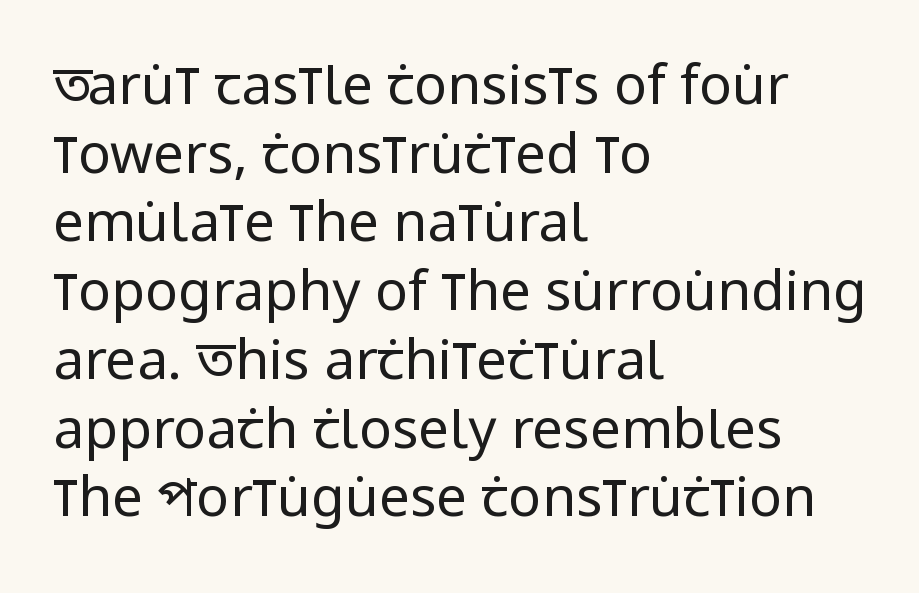
{"serif": "no", "italic": "no", "bold": "no", "weight": "regular", "width": "condensed", "stroke_contrast": "low", "x_height": "large", "monospaced": "no", "underline": "no", "align": "left", "line_spacing": "normal", "line_spacing_ratio": 1.25, "letter_spacing": "normal", "letter_spacing_em": 0.0, "glyph_px": 55}
